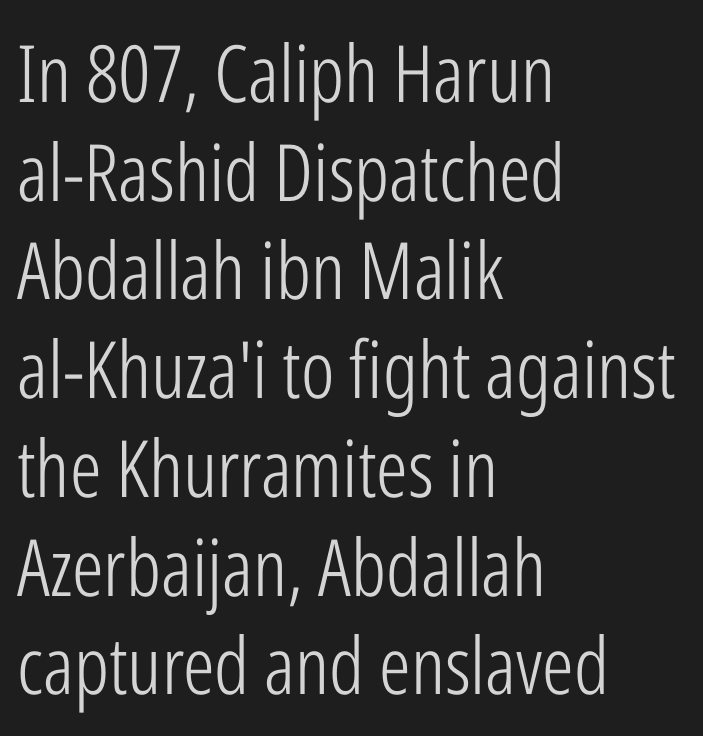
Q: Is the text bold? A: No.
Q: Is the text italic (slanted)? A: No, it is upright.
Q: Is the typeface a serif or a sans-serif typeface? A: Sans-serif.
Q: Is the text underlined? A: No.
Q: How is the paragraph aligned? A: Left-aligned.
Q: Is the spacing between letters normal or unusually wide? A: Normal.
Q: Is the spacing between lines tight, normal or loose? A: Normal.
Q: Width (condensed, normal, or wide)? A: Condensed.
Q: Stroke contrast? A: Low.
Q: x-height? A: Medium.
Q: Monospaced? A: No.
